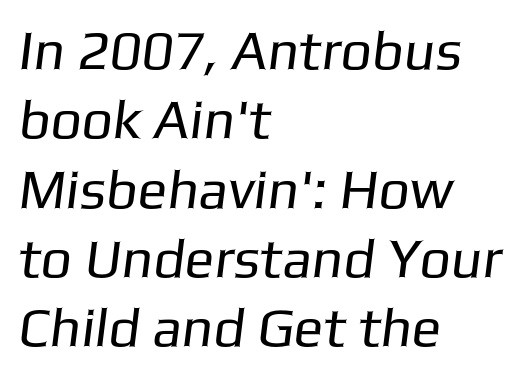
The image shows 55 px regular-weight sans-serif type; set left-aligned, normal line spacing (1.26x), normal letter spacing, not underlined; low stroke contrast and a medium x-height.
